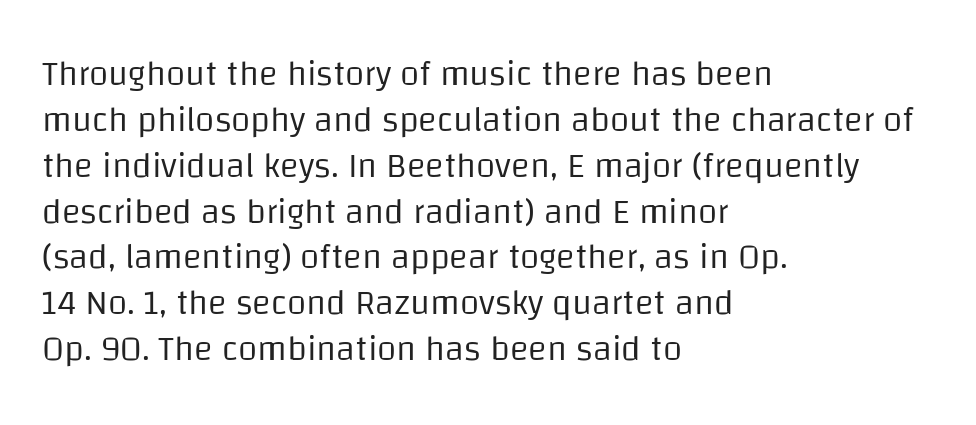
The image shows 35 px regular-weight sans-serif type, upright; set left-aligned, normal line spacing (1.31x), normal letter spacing, not underlined; low stroke contrast and a large x-height.
